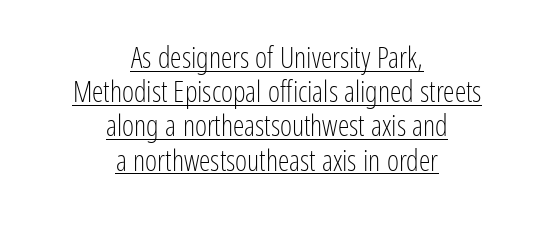
Q: Is the text bold? A: No.
Q: Is the text italic (slanted)? A: No, it is upright.
Q: Is the typeface a serif or a sans-serif typeface? A: Sans-serif.
Q: Is the text underlined? A: Yes.
Q: How is the paragraph aligned? A: Centered.
Q: Is the spacing between letters normal or unusually wide? A: Normal.
Q: Width (condensed, normal, or wide)? A: Condensed.
Q: Stroke contrast? A: Low.
Q: x-height? A: Medium.
Q: Monospaced? A: No.
